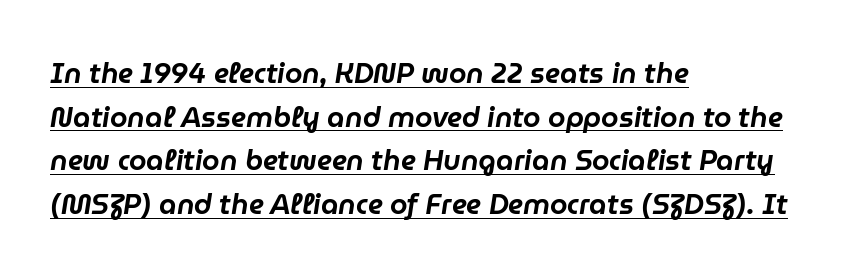
{"italic": "yes", "lean": "right", "slant_degrees": 9, "width": "normal", "stroke_contrast": "low", "x_height": "medium", "monospaced": "no", "underline": "yes", "align": "left", "line_spacing": "normal", "line_spacing_ratio": 1.56, "letter_spacing": "normal", "letter_spacing_em": 0.0, "glyph_px": 28}
